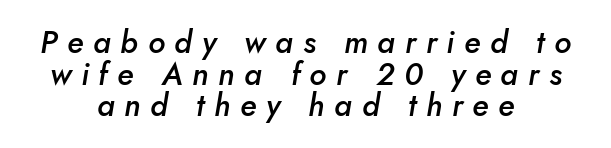
{"italic": "yes", "lean": "right", "slant_degrees": 10, "bold": "semi", "weight": "semibold", "width": "normal", "stroke_contrast": "low", "x_height": "small", "monospaced": "no", "underline": "no", "align": "center", "line_spacing": "tight", "line_spacing_ratio": 1.02, "letter_spacing": "wide", "letter_spacing_em": 0.31, "glyph_px": 31}
